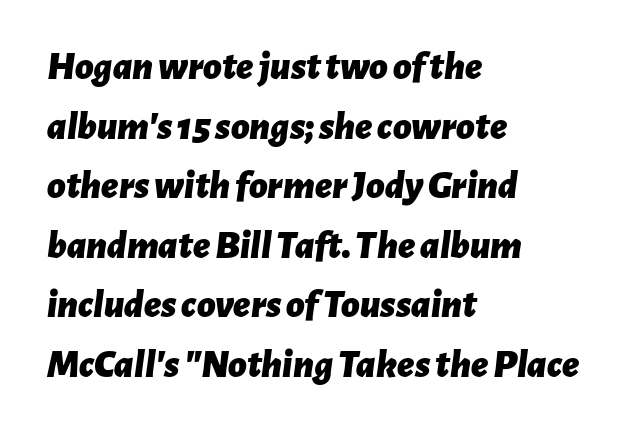
Q: Is the text bold? A: Yes.
Q: Is the text italic (slanted)? A: Yes, it leans right by about 7 degrees.
Q: Is the text underlined? A: No.
Q: How is the paragraph aligned? A: Left-aligned.
Q: Is the spacing between letters normal or unusually wide? A: Normal.
Q: Is the spacing between lines tight, normal or loose? A: Normal.
Q: Width (condensed, normal, or wide)? A: Normal.
Q: Stroke contrast? A: Low.
Q: x-height? A: Medium.
Q: Monospaced? A: No.
